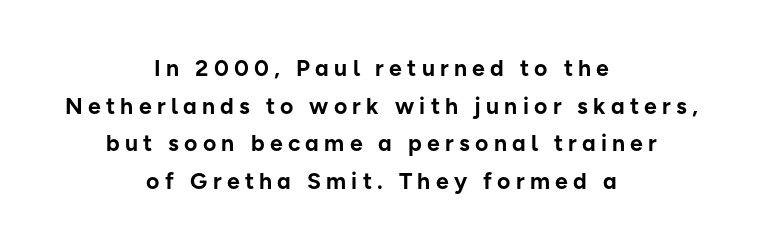
Q: Is the text bold? A: Yes.
Q: Is the text italic (slanted)? A: No, it is upright.
Q: Is the text underlined? A: No.
Q: How is the paragraph aligned? A: Centered.
Q: Is the spacing between letters normal or unusually wide? A: Unusually wide.
Q: Is the spacing between lines tight, normal or loose? A: Normal.
